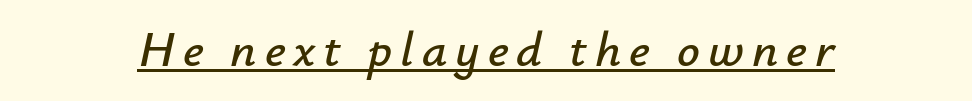
The image shows 50 px text type, italic (leaning right); set centered, underlined; low stroke contrast and a small x-height.
